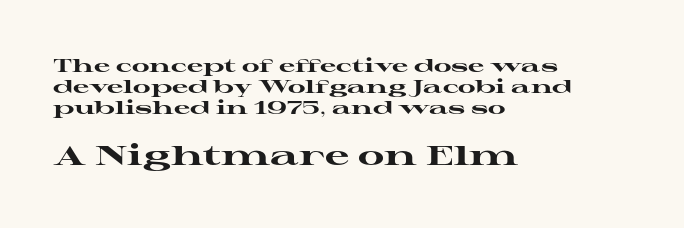
Q: Is the text bold? A: Yes.
Q: Is the text italic (slanted)? A: No, it is upright.
Q: Is the text underlined? A: No.
Q: How is the paragraph aligned? A: Left-aligned.
Q: Is the spacing between letters normal or unusually wide? A: Normal.
Q: Which block of text is set in a larger size, the first (top) or the second (bottom)? A: The second (bottom) one.
